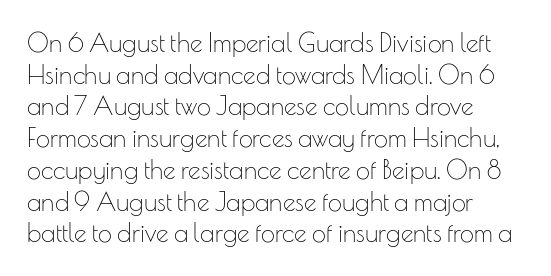
Q: Is the text bold? A: No.
Q: Is the text italic (slanted)? A: No, it is upright.
Q: Is the text underlined? A: No.
Q: How is the paragraph aligned? A: Left-aligned.
Q: Is the spacing between letters normal or unusually wide? A: Normal.
Q: Is the spacing between lines tight, normal or loose? A: Normal.
